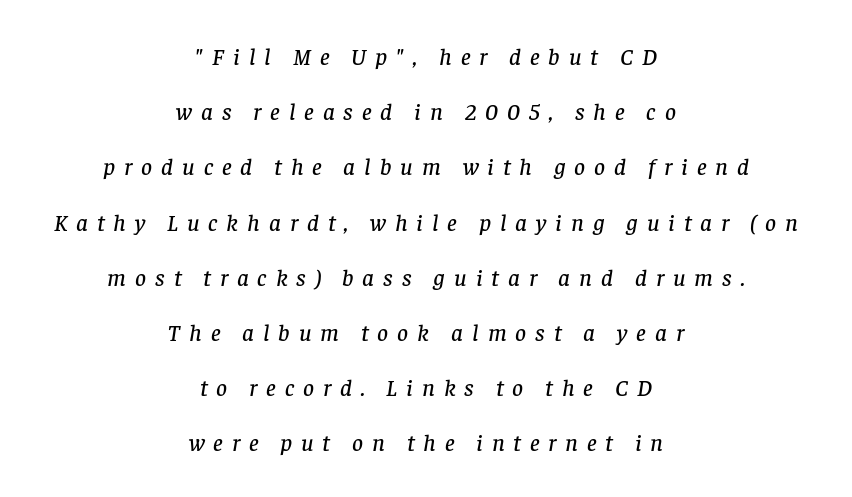
Q: Is the text italic (slanted)? A: Yes, it leans right by about 8 degrees.
Q: Is the text underlined? A: No.
Q: How is the paragraph aligned? A: Centered.
Q: Is the spacing between letters normal or unusually wide? A: Unusually wide.
Q: Is the spacing between lines tight, normal or loose? A: Loose.
